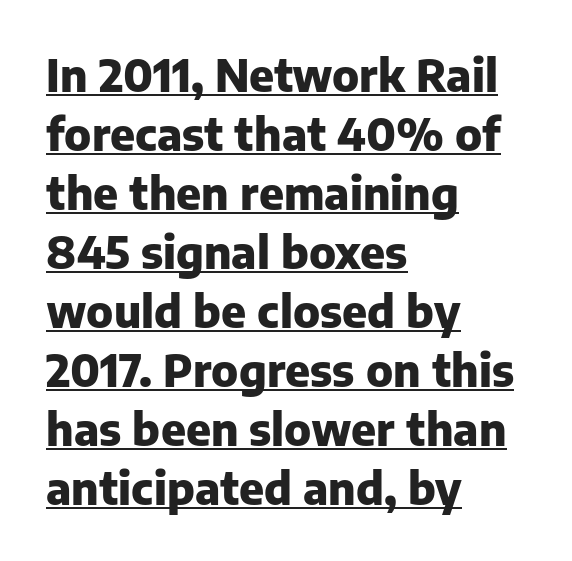
Q: Is the text bold? A: Yes.
Q: Is the text italic (slanted)? A: No, it is upright.
Q: Is the typeface a serif or a sans-serif typeface? A: Sans-serif.
Q: Is the text underlined? A: Yes.
Q: How is the paragraph aligned? A: Left-aligned.
Q: Is the spacing between letters normal or unusually wide? A: Normal.
Q: Is the spacing between lines tight, normal or loose? A: Normal.
Q: Width (condensed, normal, or wide)? A: Normal.
Q: Stroke contrast? A: Low.
Q: x-height? A: Medium.
Q: Monospaced? A: No.
